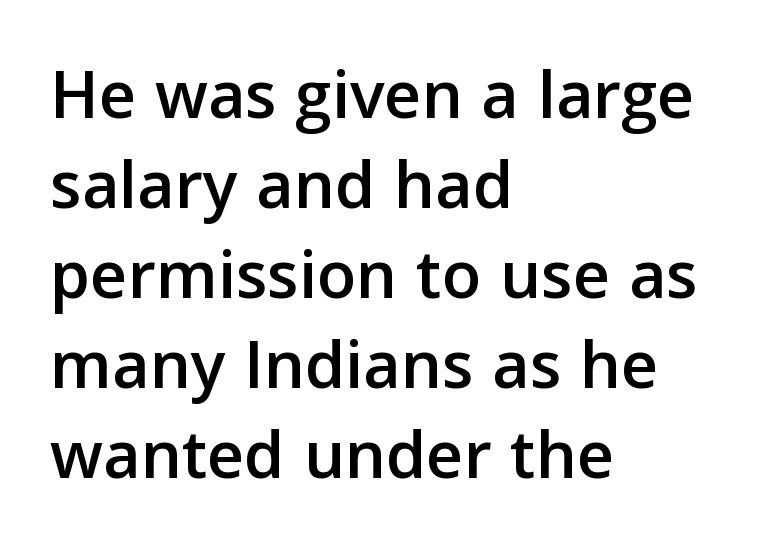
Q: Is the text italic (slanted)? A: No, it is upright.
Q: Is the typeface a serif or a sans-serif typeface? A: Sans-serif.
Q: Is the text underlined? A: No.
Q: How is the paragraph aligned? A: Left-aligned.
Q: Is the spacing between letters normal or unusually wide? A: Normal.
Q: Is the spacing between lines tight, normal or loose? A: Normal.
Q: Width (condensed, normal, or wide)? A: Normal.
Q: Stroke contrast? A: Low.
Q: x-height? A: Medium.
Q: Monospaced? A: No.
